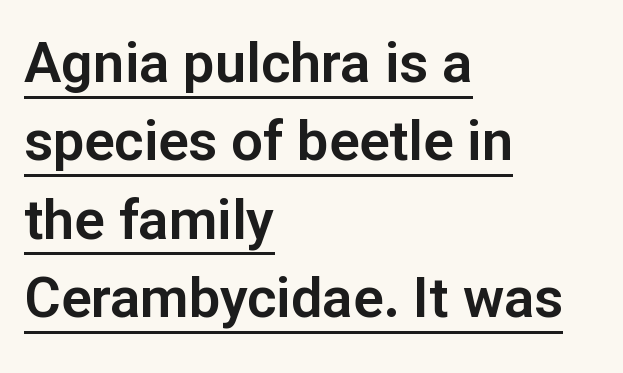
Q: Is the text italic (slanted)? A: No, it is upright.
Q: Is the typeface a serif or a sans-serif typeface? A: Sans-serif.
Q: Is the text underlined? A: Yes.
Q: How is the paragraph aligned? A: Left-aligned.
Q: Is the spacing between letters normal or unusually wide? A: Normal.
Q: Is the spacing between lines tight, normal or loose? A: Normal.
Q: Width (condensed, normal, or wide)? A: Normal.
Q: Stroke contrast? A: Low.
Q: x-height? A: Medium.
Q: Monospaced? A: No.
